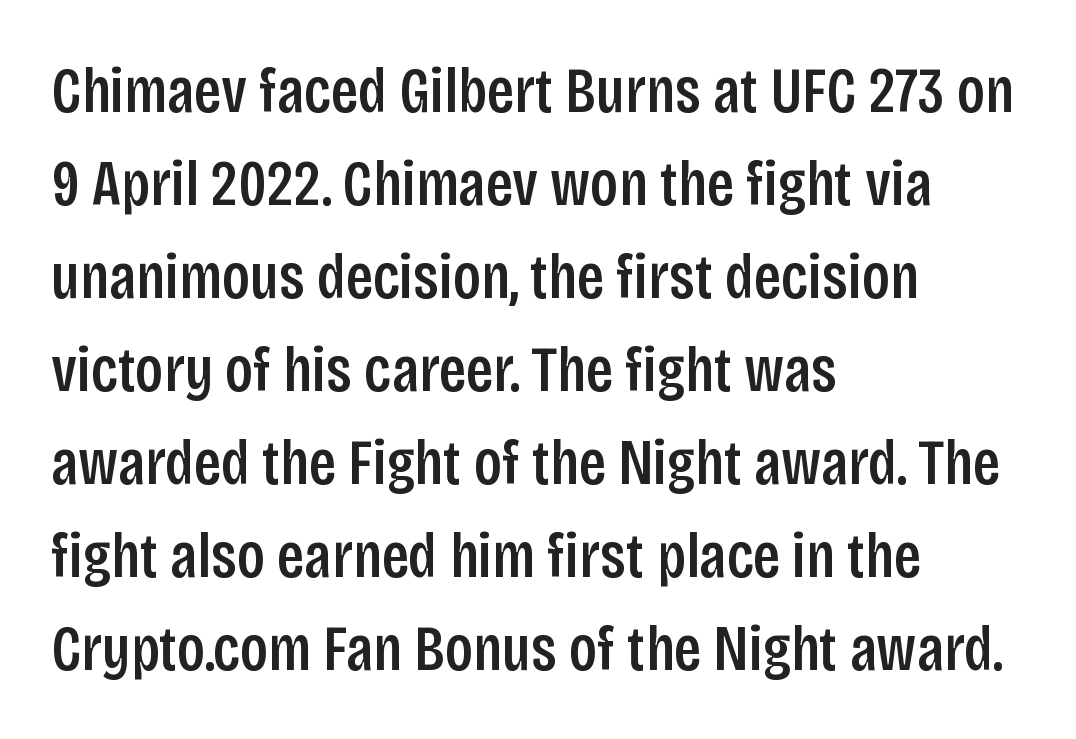
The image shows 65 px condensed sans-serif type, upright; set left-aligned, normal line spacing (1.43x), normal letter spacing, not underlined; low stroke contrast and a large x-height.
